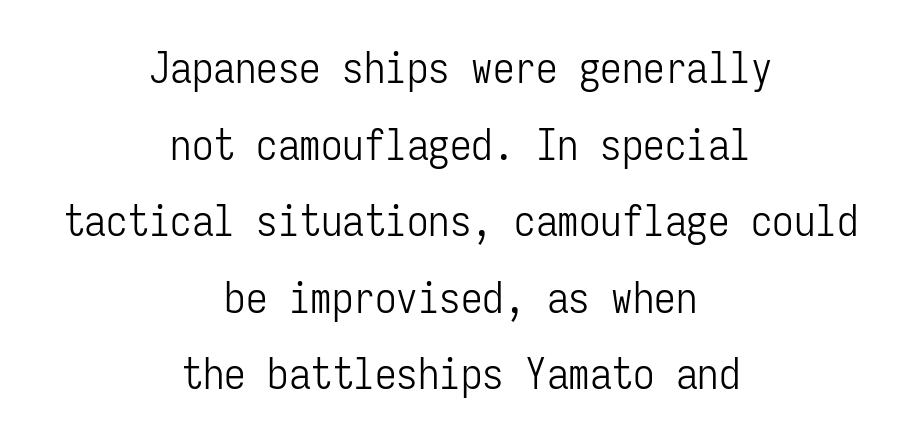
Honestly, the letter spacing is just normal — you wouldn't notice it. Stroke thickness stays within the range of a standard reading face or lighter. The lettering holds an erect, upright posture throughout. Typeset on center — no edge is straight. Stroke terminals: plain, sans-serif. Descenders hang freely into open space.
